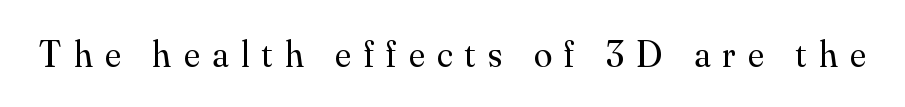
{"serif": "yes", "italic": "no", "bold": "no", "weight": "regular", "width": "normal", "stroke_contrast": "medium", "x_height": "small", "monospaced": "no", "underline": "no", "letter_spacing": "wide", "letter_spacing_em": 0.34, "glyph_px": 37}
